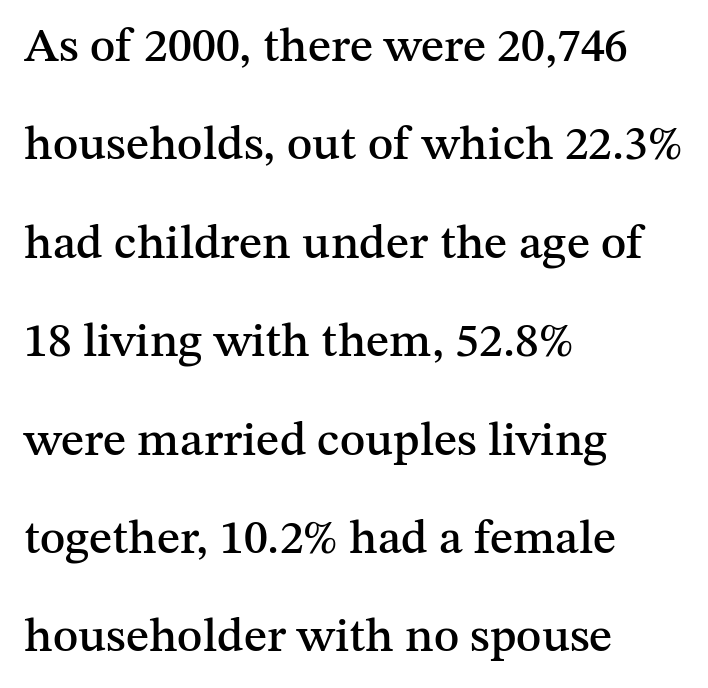
{"serif": "yes", "italic": "no", "width": "normal", "stroke_contrast": "medium", "x_height": "medium", "monospaced": "no", "underline": "no", "align": "left", "line_spacing": "loose", "line_spacing_ratio": 2.05, "letter_spacing": "normal", "letter_spacing_em": 0.0, "glyph_px": 48}
